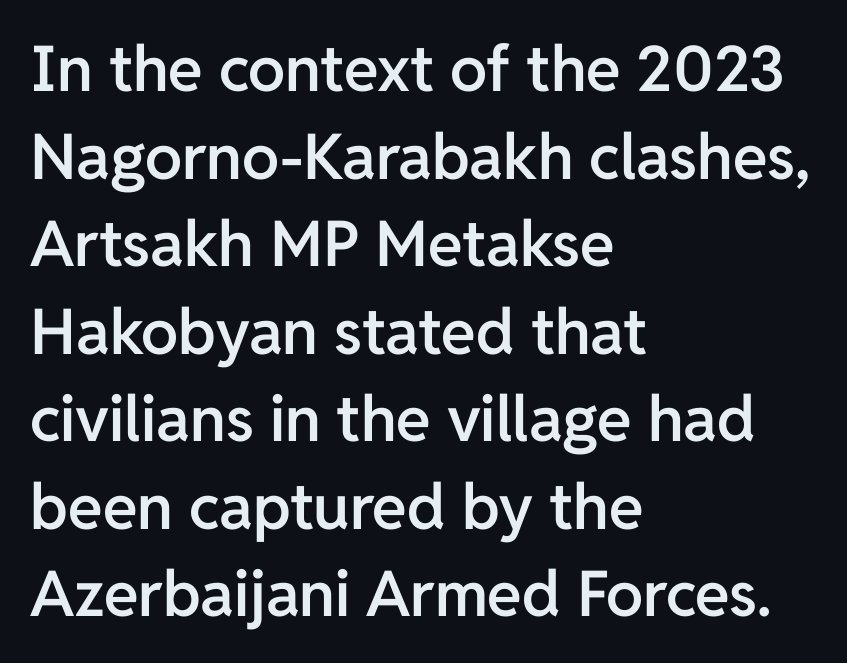
A typesetter would call this zero additional tracking. Line starts are locked; line ends wander. Does the type have serifs? No, each stem ends abruptly. Do the characters align in a grid? No, the font is proportional.
